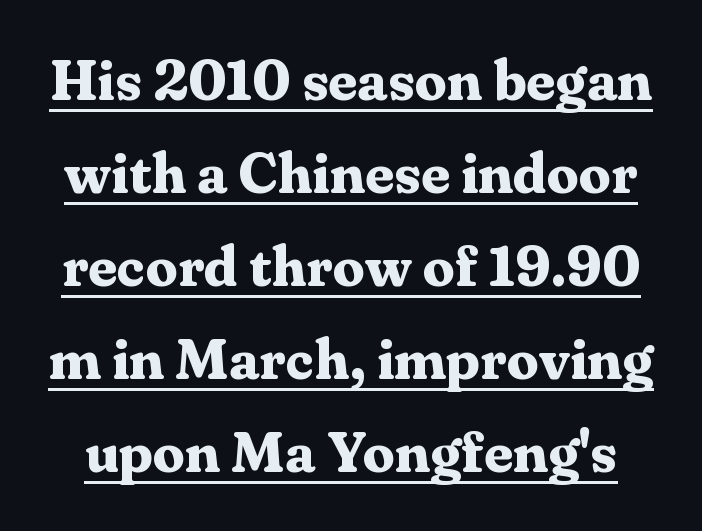
{"serif": "yes", "italic": "no", "bold": "yes", "weight": "bold", "width": "normal", "stroke_contrast": "medium", "x_height": "medium", "monospaced": "no", "underline": "yes", "line_spacing": "normal", "line_spacing_ratio": 1.63, "letter_spacing": "normal", "letter_spacing_em": 0.0, "glyph_px": 57}
